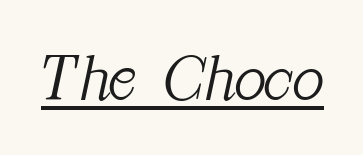
Tall strokes in this sample are angled rather than plumb. The line texture is even and compact thanks to regular tracking. Here the designer chose a conventional face with non-uniform glyph widths. The typesetting does not lean heavy: it is not bold. Honestly, the underline is the first thing you notice here.
